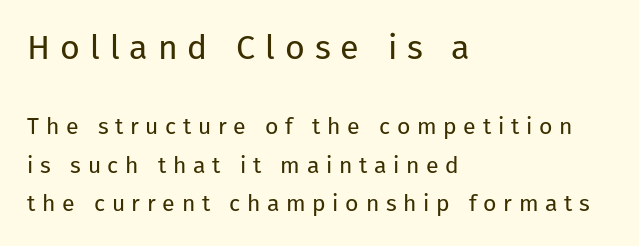
The image shows 34 px regular-weight sans-serif type, upright; set left-aligned, normal line spacing (1.69x), unusually wide letter spacing (+0.29 em), not underlined; the first (top) block is 1.48x larger; low stroke contrast and a medium x-height.
